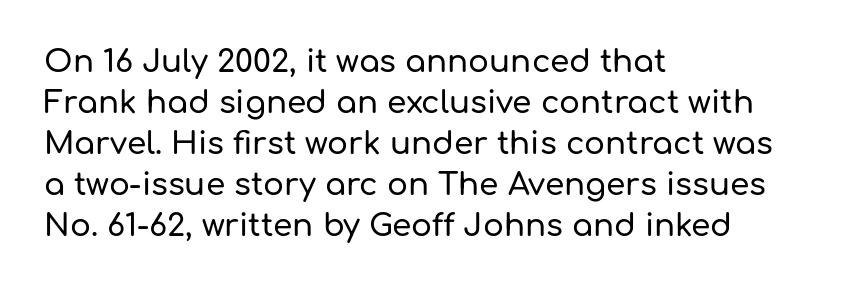
The image shows 31 px sans-serif type, upright; set left-aligned, normal line spacing (1.32x), normal letter spacing, not underlined; low stroke contrast and a medium x-height.
